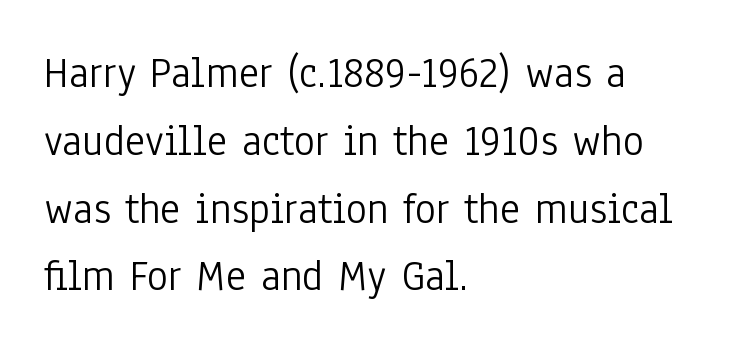
The image shows 44 px light, condensed sans-serif type, upright; set left-aligned, normal line spacing (1.54x), normal letter spacing, not underlined; low stroke contrast and a medium x-height.
